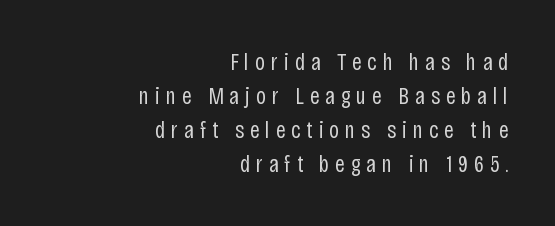
{"italic": "no", "bold": "no", "underline": "no", "align": "right", "line_spacing": "normal", "line_spacing_ratio": 1.41, "letter_spacing": "wide", "letter_spacing_em": 0.25, "glyph_px": 24}
